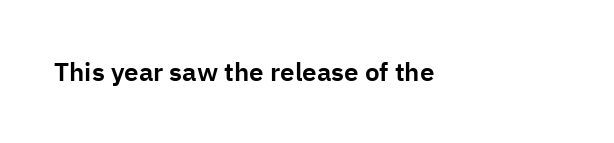
The image shows 26 px text type, upright; set normal letter spacing, not underlined.
